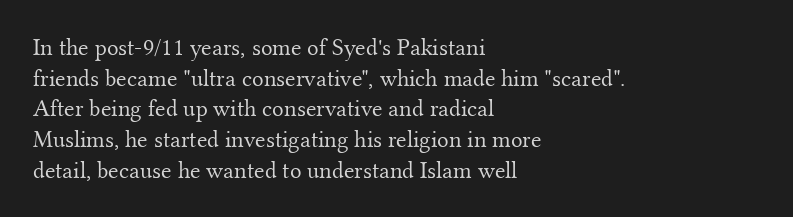
The image shows 24 px text type, upright; set left-aligned, normal line spacing (1.28x), normal letter spacing, not underlined.
